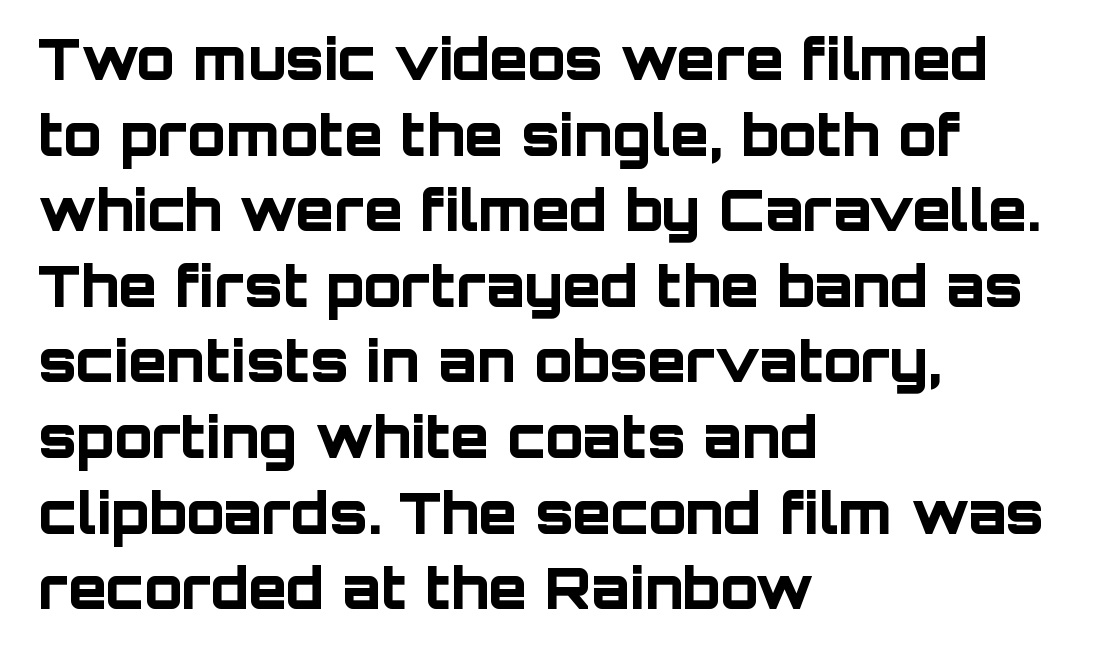
Check the space under the baseline: it is left empty. Every letter is thick-stroked: bold, no question. You can tell from the bare stems that sans-serif type was used. These lines keep a tight, regular rhythm from letter to letter.
